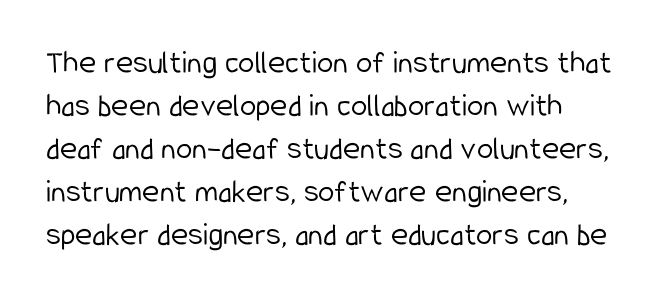
The image shows 33 px light, condensed sans-serif type, upright; set normal line spacing (1.3x), normal letter spacing, not underlined; low stroke contrast and a medium x-height.
